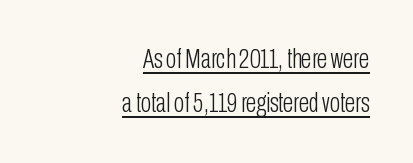
The type is set solid horizontally, with unmodified tracking. A typesetter would mark this as roman, not italic. Right-aligned paragraph, ragged on the left. This is not heavy type; no bold has been used.
